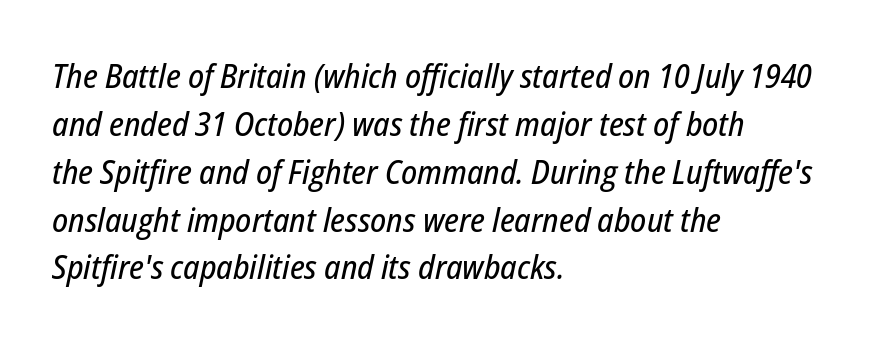
Q: Is the text italic (slanted)? A: Yes, it leans right by about 12 degrees.
Q: Is the text underlined? A: No.
Q: How is the paragraph aligned? A: Left-aligned.
Q: Is the spacing between letters normal or unusually wide? A: Normal.
Q: Is the spacing between lines tight, normal or loose? A: Normal.
Q: Width (condensed, normal, or wide)? A: Condensed.
Q: Stroke contrast? A: Low.
Q: x-height? A: Medium.
Q: Monospaced? A: No.
